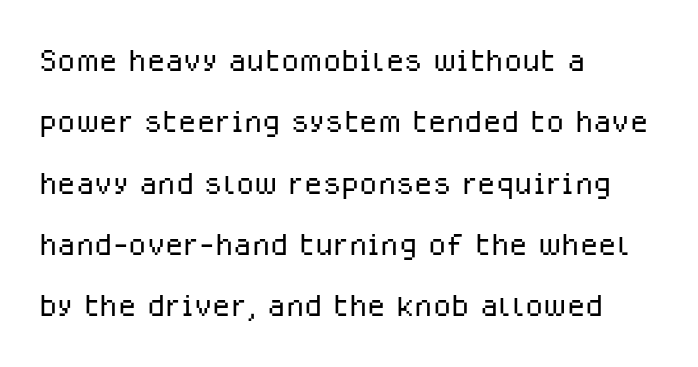
No italicization has been applied; the sample stays upright. Are there feet on the stems? There aren't — it's a sans. The rows are spaced the way most documents space them. This sample is left-justified, so line endings fall wherever the words run out. Descender tails drop into unmarked territory.
